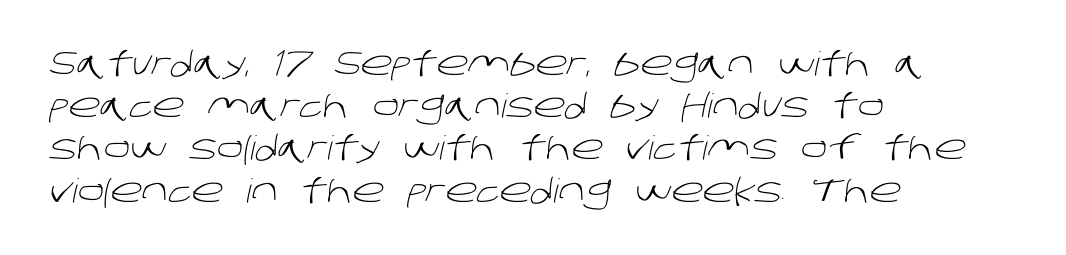
The image shows 33 px light sans-serif type; set left-aligned, normal line spacing (1.28x), normal letter spacing, not underlined; low stroke contrast and a large x-height.
